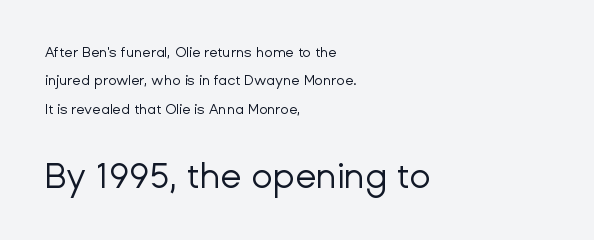
The image shows 35 px regular-weight sans-serif type, upright; set left-aligned, loose line spacing (2.02x), normal letter spacing, not underlined; the second (bottom) block is 2.5x larger; low stroke contrast and a medium x-height.
